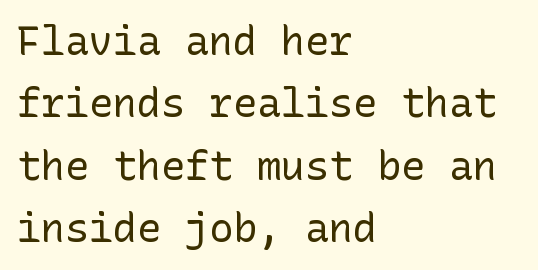
The image shows 40 px regular-weight sans-serif type, upright; set left-aligned, normal line spacing (1.56x), normal letter spacing, not underlined; low stroke contrast and a medium x-height.
